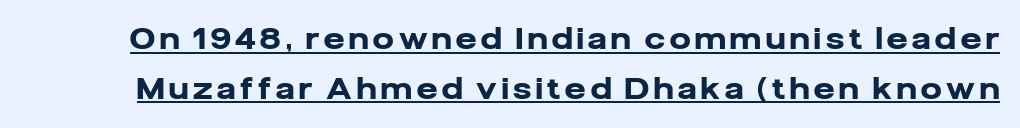
Italic: no, the glyphs are upright roman. A typesetter would label this face a sans. These characters rest on top of a visible drawn line. The passage shown is typed in a proportional face where columns would drift. The characters look thick and weighty, a clear bold.
